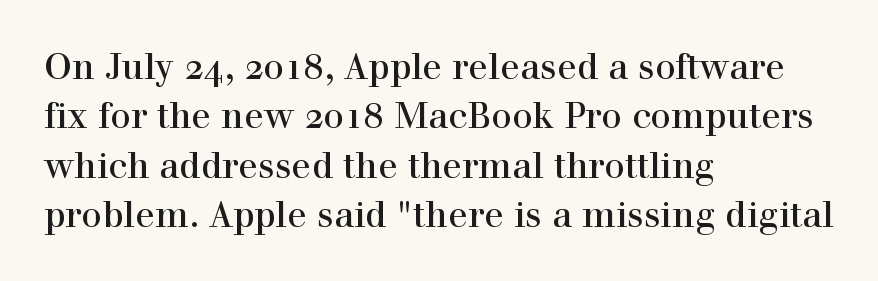
Q: Is the text italic (slanted)? A: No, it is upright.
Q: Is the typeface a serif or a sans-serif typeface? A: Serif.
Q: Is the text underlined? A: No.
Q: How is the paragraph aligned? A: Left-aligned.
Q: Is the spacing between letters normal or unusually wide? A: Normal.
Q: Is the spacing between lines tight, normal or loose? A: Normal.
Q: Width (condensed, normal, or wide)? A: Normal.
Q: x-height? A: Medium.
Q: Monospaced? A: No.
